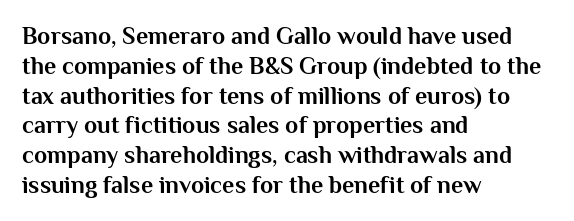
Q: Is the text bold? A: Yes.
Q: Is the text italic (slanted)? A: No, it is upright.
Q: Is the text underlined? A: No.
Q: How is the paragraph aligned? A: Left-aligned.
Q: Is the spacing between letters normal or unusually wide? A: Normal.
